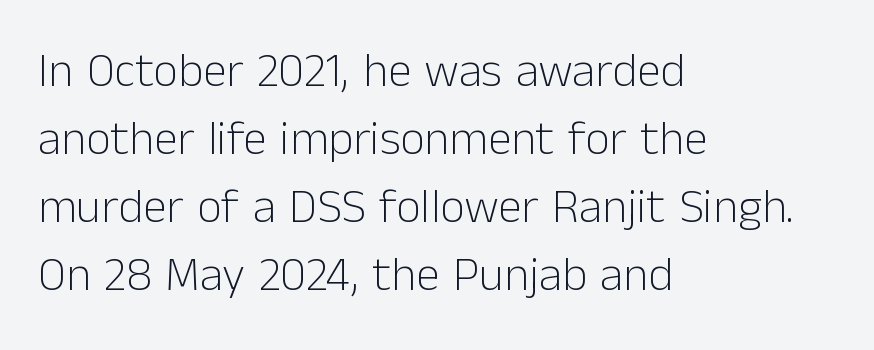
Q: Is the text bold? A: No.
Q: Is the text italic (slanted)? A: No, it is upright.
Q: Is the typeface a serif or a sans-serif typeface? A: Sans-serif.
Q: Is the text underlined? A: No.
Q: How is the paragraph aligned? A: Left-aligned.
Q: Is the spacing between letters normal or unusually wide? A: Normal.
Q: Is the spacing between lines tight, normal or loose? A: Normal.
Q: Width (condensed, normal, or wide)? A: Normal.
Q: Stroke contrast? A: Low.
Q: x-height? A: Medium.
Q: Monospaced? A: No.
